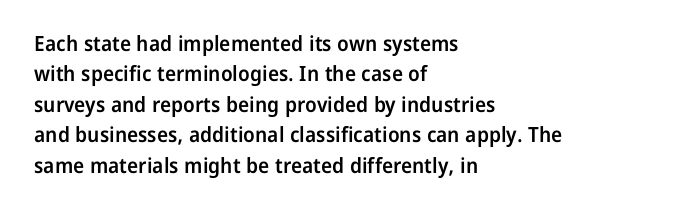
Inter-character spacing is left at the font's built-in metrics. Posture: straight, roman, zero tilt. These lines carry some extra weight — a demibold, not a full bold. The paragraph has a hard left edge and a soft right edge. Regular leading. Decoration check: the copy has no underline.
